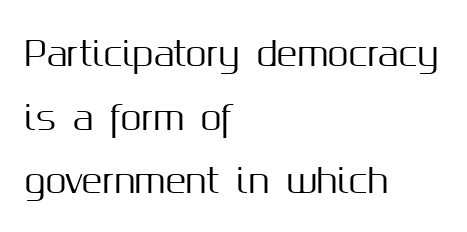
{"serif": "no", "italic": "no", "width": "normal", "stroke_contrast": "medium", "x_height": "medium", "monospaced": "no", "underline": "no", "align": "left", "line_spacing_ratio": 1.87, "letter_spacing": "normal", "letter_spacing_em": 0.0, "glyph_px": 34}
